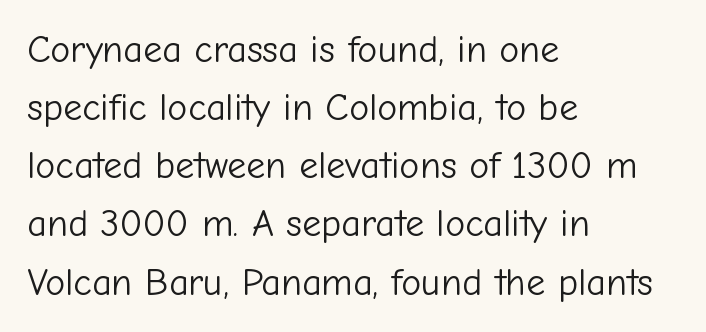
{"serif": "no", "italic": "no", "bold": "no", "weight": "light", "width": "normal", "stroke_contrast": "low", "x_height": "medium", "monospaced": "no", "underline": "no", "align": "left", "line_spacing": "normal", "line_spacing_ratio": 1.53, "letter_spacing": "normal", "letter_spacing_em": 0.0, "glyph_px": 38}
